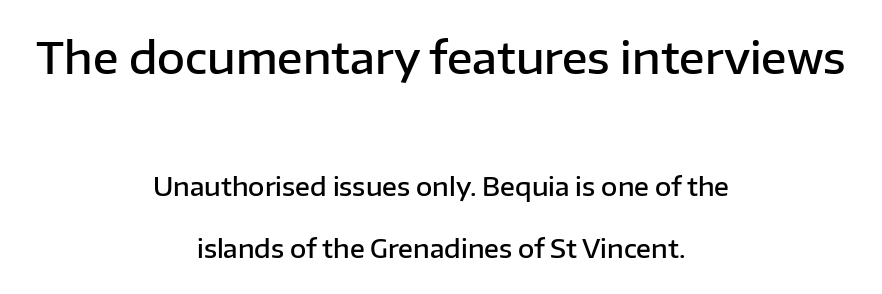
The type is set solid horizontally, with unmodified tracking. Underlining? Definitely not there. Looks like regular typesetting: each glyph gets only the width it needs. These lines are centered, leaving both edges ragged. The axis of the letterforms is exactly vertical. The glyphs in this specimen are sans serif.
